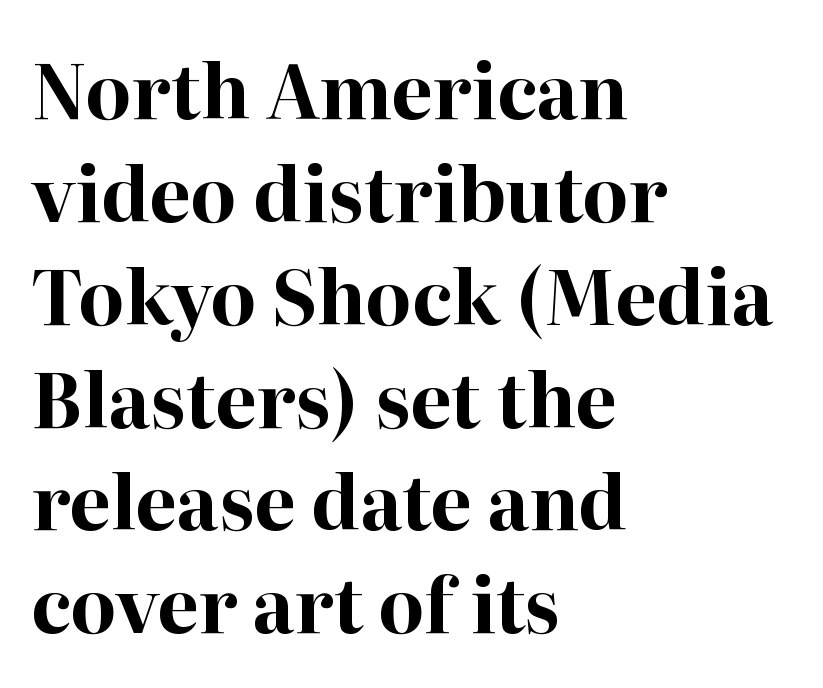
Q: Is the text bold? A: Yes.
Q: Is the text italic (slanted)? A: No, it is upright.
Q: Is the typeface a serif or a sans-serif typeface? A: Serif.
Q: Is the text underlined? A: No.
Q: How is the paragraph aligned? A: Left-aligned.
Q: Is the spacing between letters normal or unusually wide? A: Normal.
Q: Is the spacing between lines tight, normal or loose? A: Normal.
Q: Width (condensed, normal, or wide)? A: Normal.
Q: Stroke contrast? A: High.
Q: x-height? A: Medium.
Q: Monospaced? A: No.
